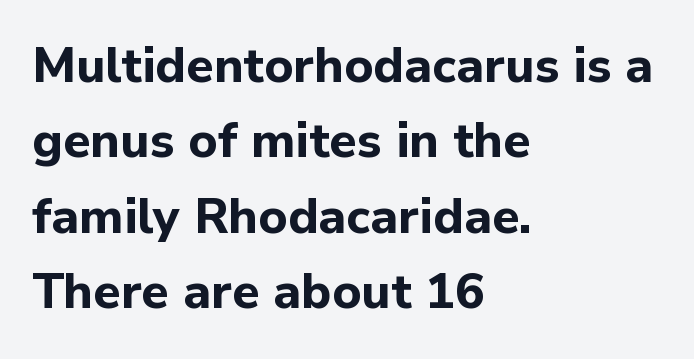
{"serif": "no", "italic": "no", "bold": "yes", "weight": "bold", "width": "normal", "stroke_contrast": "low", "x_height": "medium", "monospaced": "no", "underline": "no", "align": "left", "line_spacing": "normal", "line_spacing_ratio": 1.54, "letter_spacing": "normal", "letter_spacing_em": 0.0, "glyph_px": 49}
